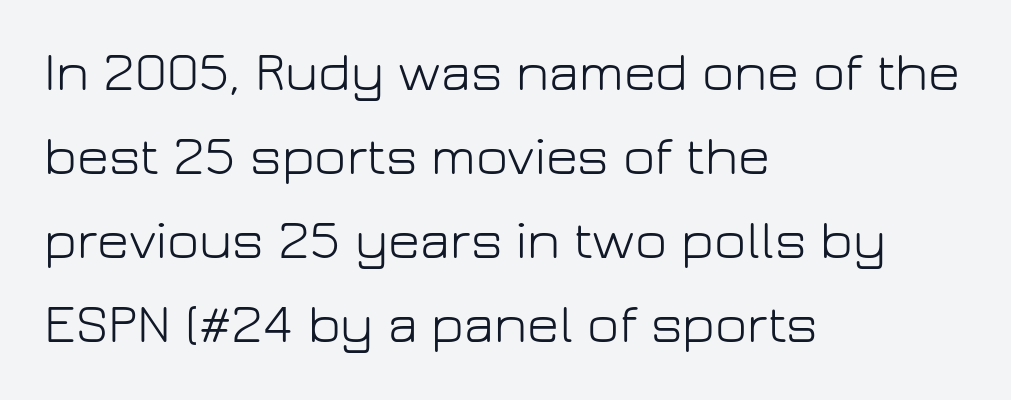
Q: Is the text bold? A: No.
Q: Is the text italic (slanted)? A: No, it is upright.
Q: Is the typeface a serif or a sans-serif typeface? A: Sans-serif.
Q: Is the text underlined? A: No.
Q: How is the paragraph aligned? A: Left-aligned.
Q: Is the spacing between letters normal or unusually wide? A: Normal.
Q: Is the spacing between lines tight, normal or loose? A: Normal.
Q: Width (condensed, normal, or wide)? A: Normal.
Q: Stroke contrast? A: Low.
Q: x-height? A: Medium.
Q: Monospaced? A: No.
